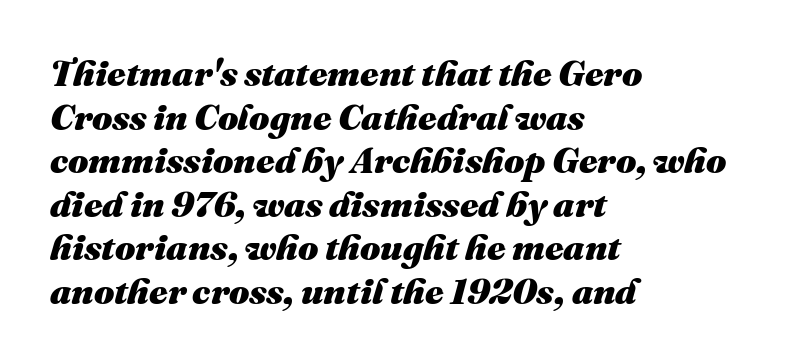
Q: Is the text bold? A: Yes.
Q: Is the text italic (slanted)? A: Yes, it leans right by about 16 degrees.
Q: Is the text underlined? A: No.
Q: How is the paragraph aligned? A: Left-aligned.
Q: Is the spacing between letters normal or unusually wide? A: Normal.
Q: Width (condensed, normal, or wide)? A: Normal.
Q: Stroke contrast? A: Medium.
Q: x-height? A: Medium.
Q: Monospaced? A: No.
